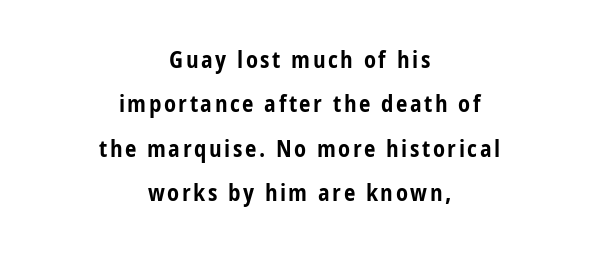
Q: Is the text bold? A: Yes.
Q: Is the text italic (slanted)? A: No, it is upright.
Q: Is the text underlined? A: No.
Q: How is the paragraph aligned? A: Centered.
Q: Is the spacing between lines tight, normal or loose? A: Loose.
